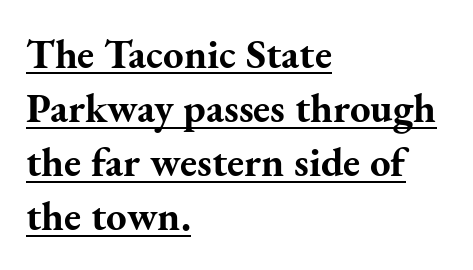
The image shows 41 px bold serif type, upright; set left-aligned, normal line spacing (1.32x), normal letter spacing, underlined; medium stroke contrast and a small x-height.
